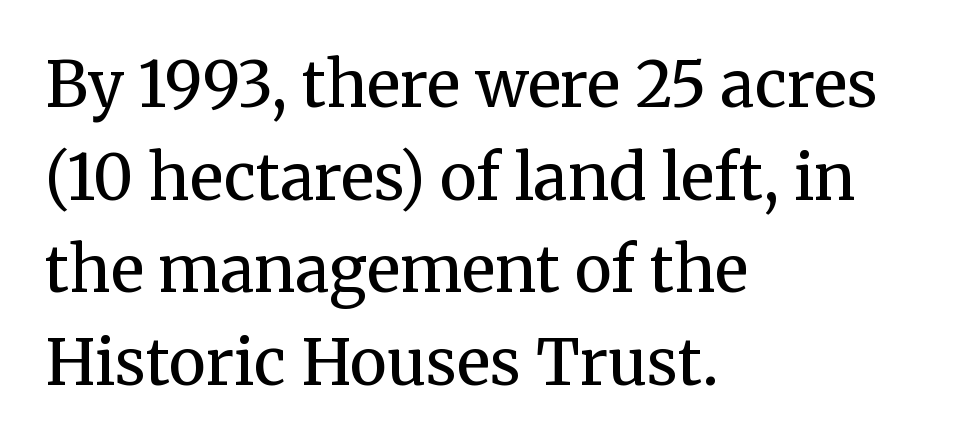
The image shows 63 px regular-weight serif type, upright; set left-aligned, normal line spacing (1.47x), normal letter spacing, not underlined; medium stroke contrast and a medium x-height.
